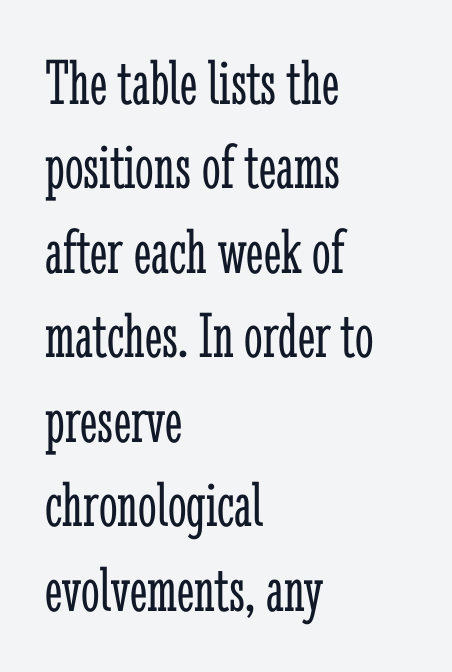
{"serif": "yes", "italic": "no", "bold": "no", "weight": "light", "width": "condensed", "stroke_contrast": "low", "x_height": "medium", "monospaced": "no", "underline": "no", "align": "left", "line_spacing": "normal", "line_spacing_ratio": 1.28, "letter_spacing": "normal", "letter_spacing_em": 0.0, "glyph_px": 66}
